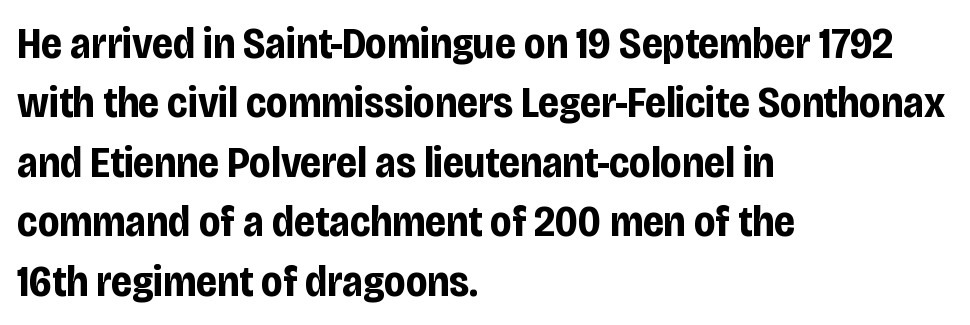
Q: Is the text bold? A: Yes.
Q: Is the text italic (slanted)? A: No, it is upright.
Q: Is the typeface a serif or a sans-serif typeface? A: Sans-serif.
Q: Is the text underlined? A: No.
Q: How is the paragraph aligned? A: Left-aligned.
Q: Is the spacing between letters normal or unusually wide? A: Normal.
Q: Is the spacing between lines tight, normal or loose? A: Normal.
Q: Width (condensed, normal, or wide)? A: Condensed.
Q: Stroke contrast? A: Low.
Q: x-height? A: Large.
Q: Monospaced? A: No.
